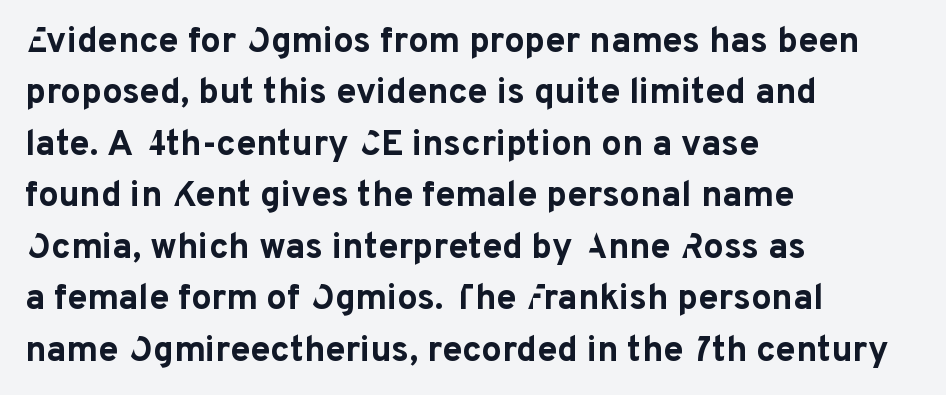
{"serif": "no", "italic": "no", "bold": "yes", "weight": "bold", "width": "normal", "stroke_contrast": "low", "x_height": "medium", "monospaced": "no", "underline": "no", "align": "left", "line_spacing": "normal", "line_spacing_ratio": 1.43, "letter_spacing": "normal", "letter_spacing_em": 0.0, "glyph_px": 36}
